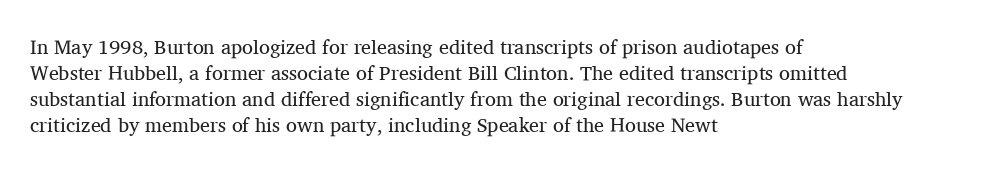
{"italic": "no", "bold": "no", "underline": "no", "align": "left", "line_spacing": "normal", "line_spacing_ratio": 1.3, "letter_spacing": "normal", "letter_spacing_em": 0.0, "glyph_px": 20}
